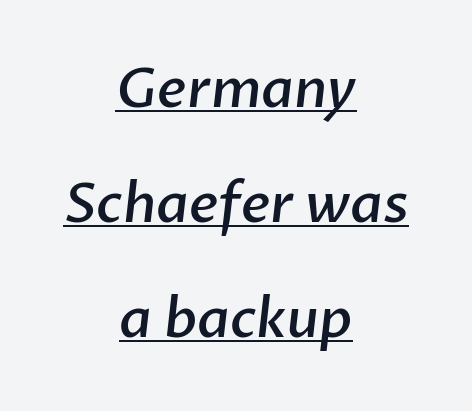
Q: Is the text bold? A: Semi-bold.
Q: Is the typeface a serif or a sans-serif typeface? A: Sans-serif.
Q: Is the text underlined? A: Yes.
Q: How is the paragraph aligned? A: Centered.
Q: Is the spacing between letters normal or unusually wide? A: Normal.
Q: Is the spacing between lines tight, normal or loose? A: Loose.
Q: Width (condensed, normal, or wide)? A: Normal.
Q: Stroke contrast? A: Low.
Q: x-height? A: Medium.
Q: Monospaced? A: No.
